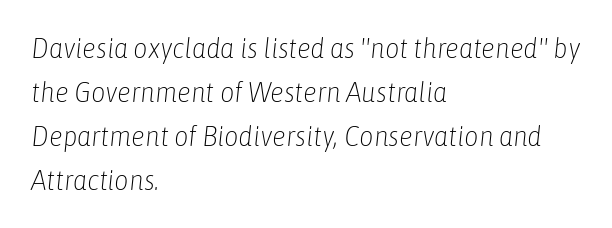
Is there much room between lines? A standard amount, neither cramped nor airy. Teacher's note: observe the even left margin — that is flush-left alignment. The string is rendered with underlining switched off. The face looks like a standard text weight, possibly lighter. Notice how the stems are inclined rather than vertical — that's the hallmark of italics. Proportional: the letters do not fall into vertical columns.
